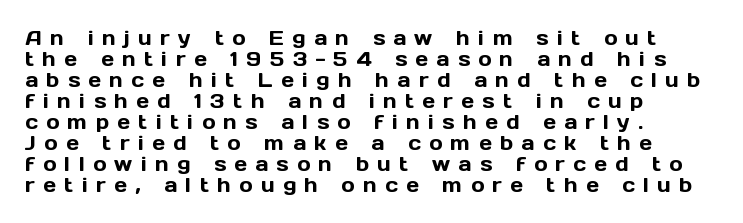
If you measured baseline to baseline, you'd find a short distance. Does the lettering tilt? It doesn't — this is upright. You could only call the tracking loose — the letters float apart. Unmarked baselines from the first word to the last. These lines are set flush left with a ragged right edge.
